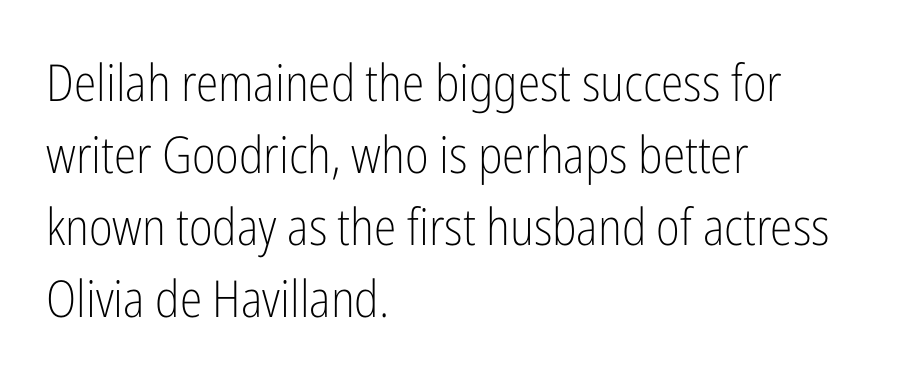
{"serif": "no", "italic": "no", "bold": "no", "weight": "light", "width": "condensed", "stroke_contrast": "low", "x_height": "medium", "monospaced": "no", "underline": "no", "align": "left", "line_spacing": "normal", "line_spacing_ratio": 1.41, "letter_spacing": "normal", "letter_spacing_em": 0.0, "glyph_px": 51}
